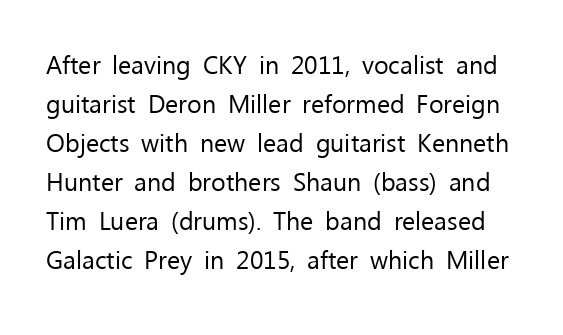
A typesetter would call this leading conventional body-copy spacing. Each row of text sits above clean, open space. The letterforms sit shoulder to shoulder at normal distance. Is the stroke heavy? The answer is a plain regular-or-lighter.
